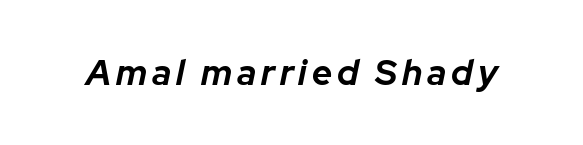
Q: Is the text bold? A: Yes.
Q: Is the text italic (slanted)? A: Yes, it leans right by about 12 degrees.
Q: Is the text underlined? A: No.
Q: Width (condensed, normal, or wide)? A: Normal.
Q: Stroke contrast? A: Low.
Q: x-height? A: Medium.
Q: Monospaced? A: No.
